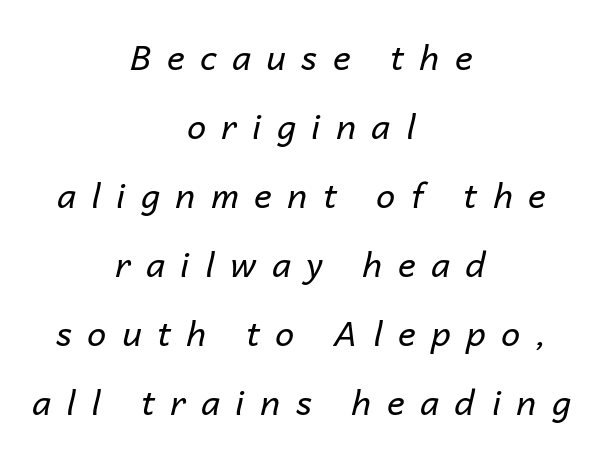
The image shows 34 px regular-weight type, italic (leaning right); set centered, loose line spacing (2.03x), unusually wide letter spacing (+0.46 em), not underlined; low stroke contrast and a medium x-height.
